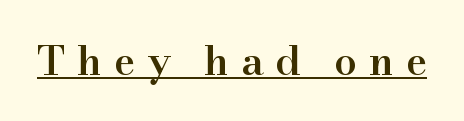
Q: Is the text bold? A: Semi-bold.
Q: Is the text italic (slanted)? A: No, it is upright.
Q: Is the typeface a serif or a sans-serif typeface? A: Serif.
Q: Is the text underlined? A: Yes.
Q: Is the spacing between letters normal or unusually wide? A: Unusually wide.
Q: Width (condensed, normal, or wide)? A: Normal.
Q: Stroke contrast? A: High.
Q: x-height? A: Small.
Q: Monospaced? A: No.
